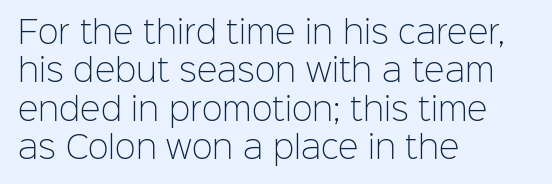
The image shows 31 px light sans-serif type, upright; set left-aligned, line spacing 1.24x, normal letter spacing, not underlined; low stroke contrast and a medium x-height.
